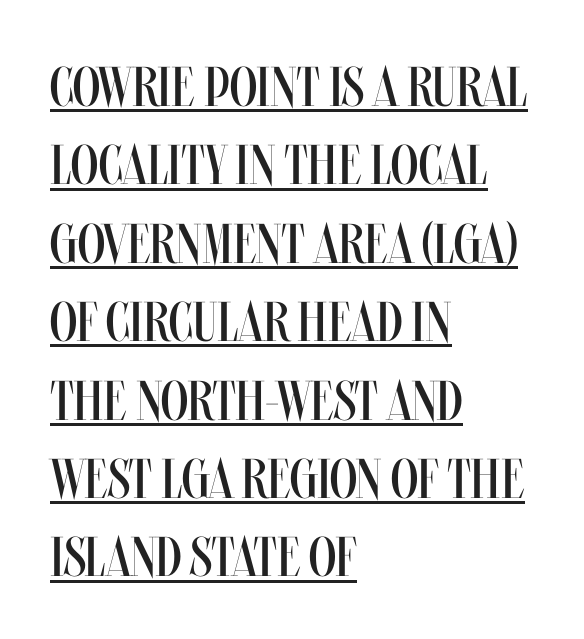
The image shows 56 px regular-weight, condensed type, upright; set left-aligned, normal line spacing (1.4x), normal letter spacing, underlined; medium stroke contrast and a large x-height.
